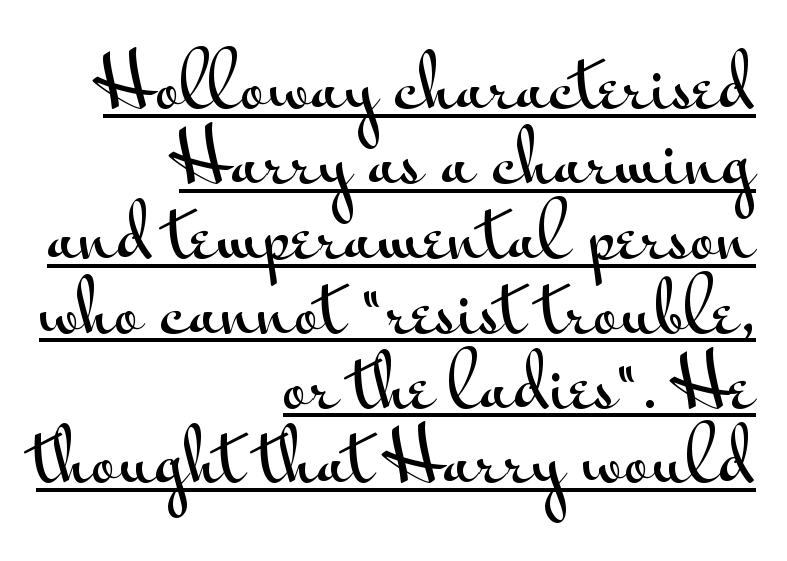
Q: Is the typeface a serif or a sans-serif typeface? A: Sans-serif.
Q: Is the text underlined? A: Yes.
Q: How is the paragraph aligned? A: Right-aligned.
Q: Is the spacing between letters normal or unusually wide? A: Normal.
Q: Is the spacing between lines tight, normal or loose? A: Tight.
Q: Width (condensed, normal, or wide)? A: Wide.
Q: Stroke contrast? A: Medium.
Q: x-height? A: Small.
Q: Monospaced? A: No.
